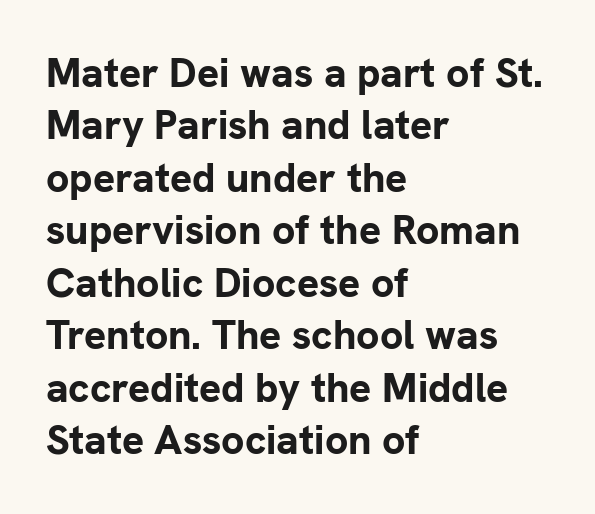
{"serif": "no", "italic": "no", "bold": "yes", "weight": "bold", "width": "normal", "stroke_contrast": "low", "x_height": "medium", "monospaced": "no", "underline": "no", "align": "left", "line_spacing": "normal", "line_spacing_ratio": 1.28, "letter_spacing": "normal", "letter_spacing_em": 0.0, "glyph_px": 41}
